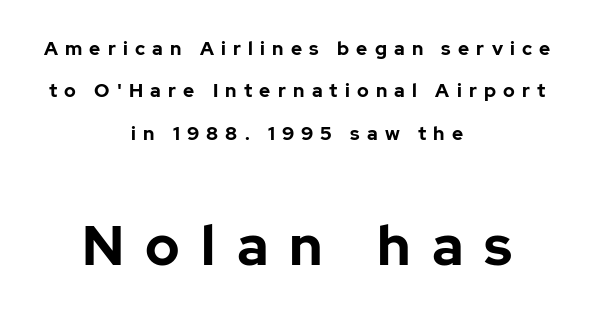
{"serif": "no", "italic": "no", "bold": "yes", "weight": "bold", "width": "normal", "stroke_contrast": "low", "x_height": "medium", "monospaced": "no", "underline": "no", "align": "center", "line_spacing": "loose", "line_spacing_ratio": 2.23, "letter_spacing": "wide", "letter_spacing_em": 0.38, "larger_block": "second", "size_ratio": 2.95, "glyph_px": 56}
